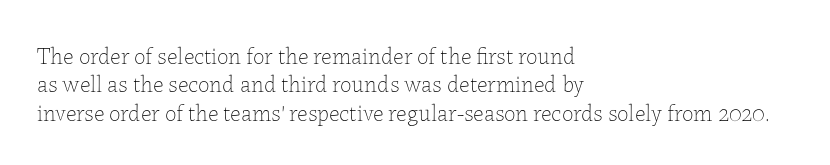
Q: Is the text bold? A: No.
Q: Is the text italic (slanted)? A: No, it is upright.
Q: Is the text underlined? A: No.
Q: How is the paragraph aligned? A: Left-aligned.
Q: Is the spacing between letters normal or unusually wide? A: Normal.
